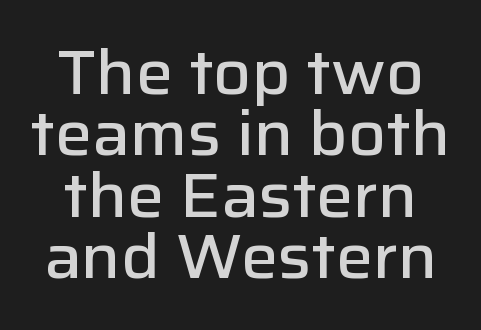
The image shows 62 px semibold sans-serif type, upright; set centered, tight line spacing (0.99x), normal letter spacing, not underlined; low stroke contrast and a medium x-height.
